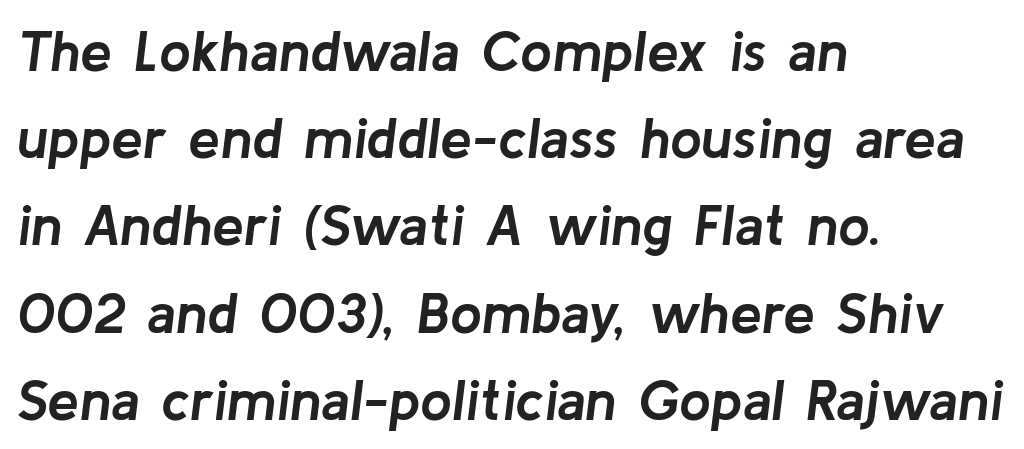
{"italic": "yes", "lean": "right", "slant_degrees": 8, "bold": "yes", "weight": "semibold", "width": "normal", "stroke_contrast": "low", "x_height": "medium", "monospaced": "no", "underline": "no", "align": "left", "line_spacing": "normal", "line_spacing_ratio": 1.53, "letter_spacing": "normal", "letter_spacing_em": 0.0, "glyph_px": 57}
